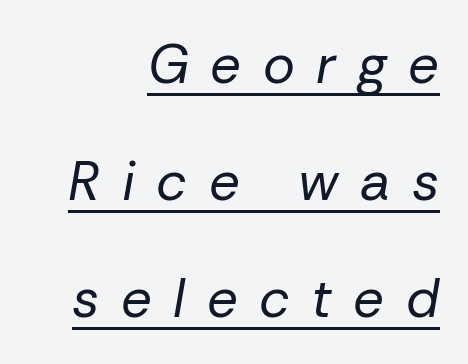
Q: Is the text bold? A: No.
Q: Is the text italic (slanted)? A: Yes, it leans right by about 10 degrees.
Q: Is the text underlined? A: Yes.
Q: How is the paragraph aligned? A: Right-aligned.
Q: Is the spacing between letters normal or unusually wide? A: Unusually wide.
Q: Is the spacing between lines tight, normal or loose? A: Loose.
Q: Width (condensed, normal, or wide)? A: Normal.
Q: Stroke contrast? A: Low.
Q: x-height? A: Medium.
Q: Monospaced? A: No.
